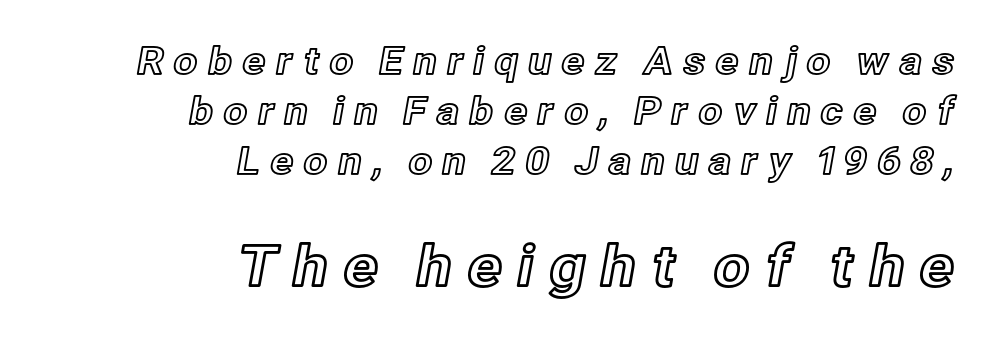
The passage is arranged like a letterhead date or caption credit — flush right. Varying glyph widths throughout — classic text-font behaviour. Here the glyphs are tracked loosely, breaking word shapes into spaced letters. Here the second block reads like a headline and the first like body copy. Nobody drew a line under any word here.
